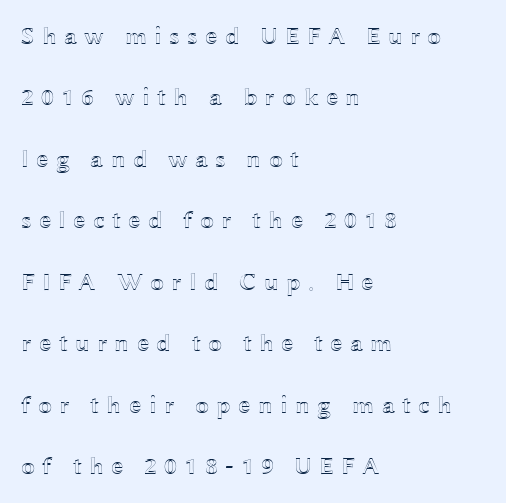
This sample is left-justified, so line endings fall wherever the words run out. Vertically, the passage feels expansive, rows floating well apart. Clear beneath every line of the passage. Vertical strokes here are truly vertical. The tracking reads as deliberately expanded to a designer's eye.
